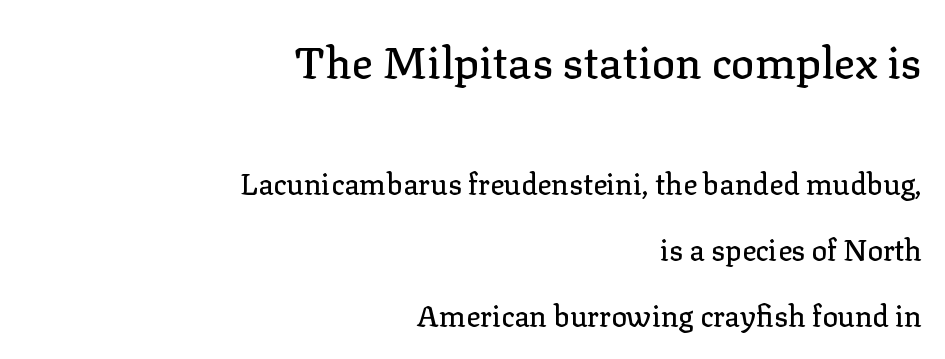
The image shows 44 px serif type, upright; set right-aligned, loose line spacing (2.27x), normal letter spacing, not underlined; the first (top) block is 1.52x larger; low stroke contrast and a medium x-height.
